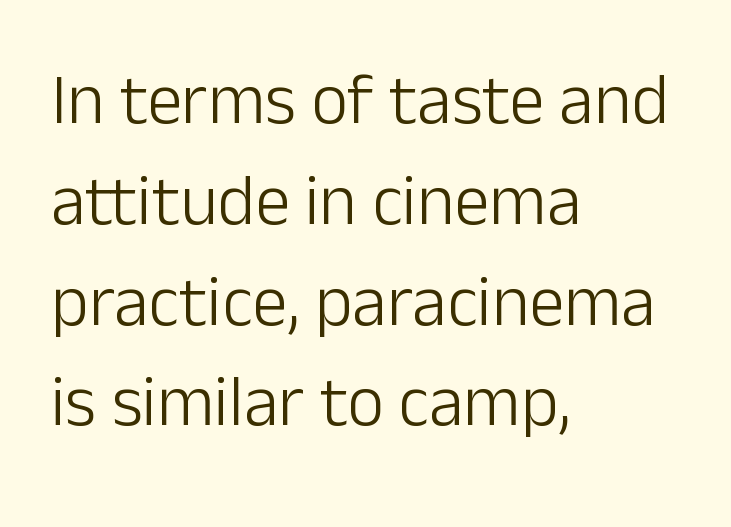
Q: Is the text bold? A: No.
Q: Is the text italic (slanted)? A: No, it is upright.
Q: Is the typeface a serif or a sans-serif typeface? A: Sans-serif.
Q: Is the text underlined? A: No.
Q: How is the paragraph aligned? A: Left-aligned.
Q: Is the spacing between letters normal or unusually wide? A: Normal.
Q: Is the spacing between lines tight, normal or loose? A: Normal.
Q: Width (condensed, normal, or wide)? A: Normal.
Q: Stroke contrast? A: Low.
Q: x-height? A: Medium.
Q: Monospaced? A: No.
